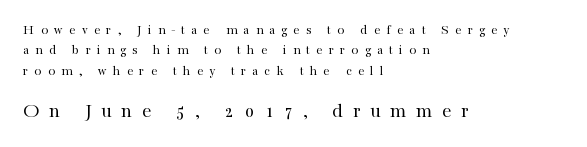
You get the small type first, then a jump to larger type. Underline: absent. Typeset ragged right — the left edge is the straight one. The font sits on the lighter half of the weight spectrum, regular included.
